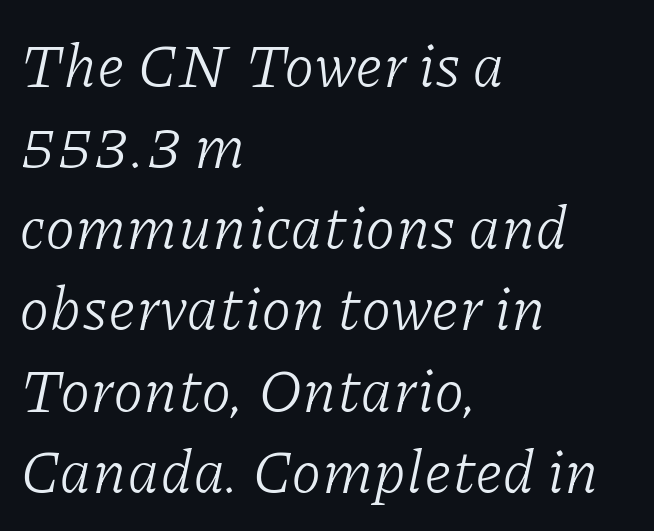
{"serif": "yes", "italic": "yes", "lean": "right", "slant_degrees": 11, "bold": "no", "weight": "light", "width": "normal", "stroke_contrast": "low", "x_height": "medium", "monospaced": "no", "underline": "no", "align": "left", "line_spacing": "normal", "line_spacing_ratio": 1.33, "letter_spacing": "normal", "letter_spacing_em": 0.0, "glyph_px": 61}
